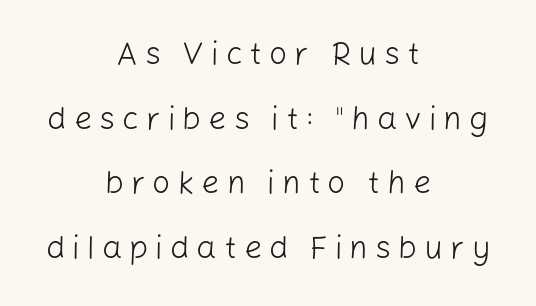
{"serif": "no", "italic": "no", "bold": "no", "weight": "light", "width": "normal", "stroke_contrast": "low", "x_height": "medium", "monospaced": "no", "underline": "no", "align": "center", "line_spacing": "loose", "line_spacing_ratio": 2.02, "letter_spacing": "wide", "letter_spacing_em": 0.22, "glyph_px": 32}
